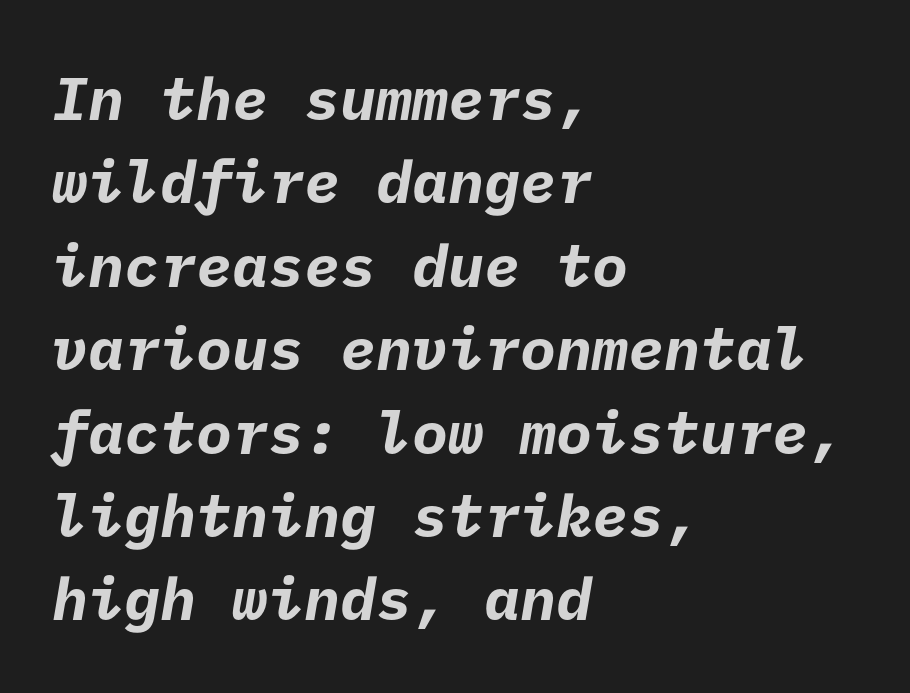
Q: Is the text bold? A: Yes.
Q: Is the typeface a serif or a sans-serif typeface? A: Sans-serif.
Q: Is the text underlined? A: No.
Q: How is the paragraph aligned? A: Left-aligned.
Q: Is the spacing between letters normal or unusually wide? A: Normal.
Q: Is the spacing between lines tight, normal or loose? A: Normal.
Q: Width (condensed, normal, or wide)? A: Normal.
Q: Stroke contrast? A: Low.
Q: x-height? A: Medium.
